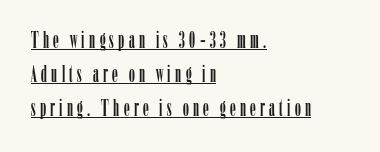
{"italic": "no", "underline": "yes", "align": "left", "line_spacing": "normal", "line_spacing_ratio": 1.47, "glyph_px": 23}
